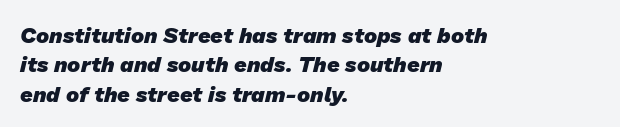
The image shows 22 px bold type; set left-aligned, normal line spacing (1.33x), normal letter spacing, not underlined.
